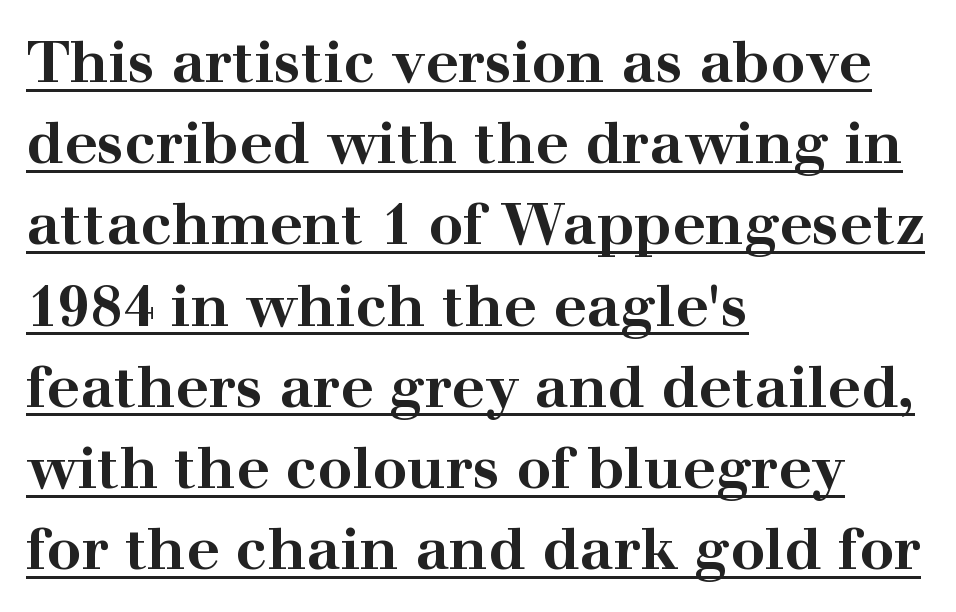
The image shows 58 px bold, wide serif type, upright; set left-aligned, normal line spacing (1.4x), normal letter spacing, underlined; high stroke contrast and a medium x-height.
